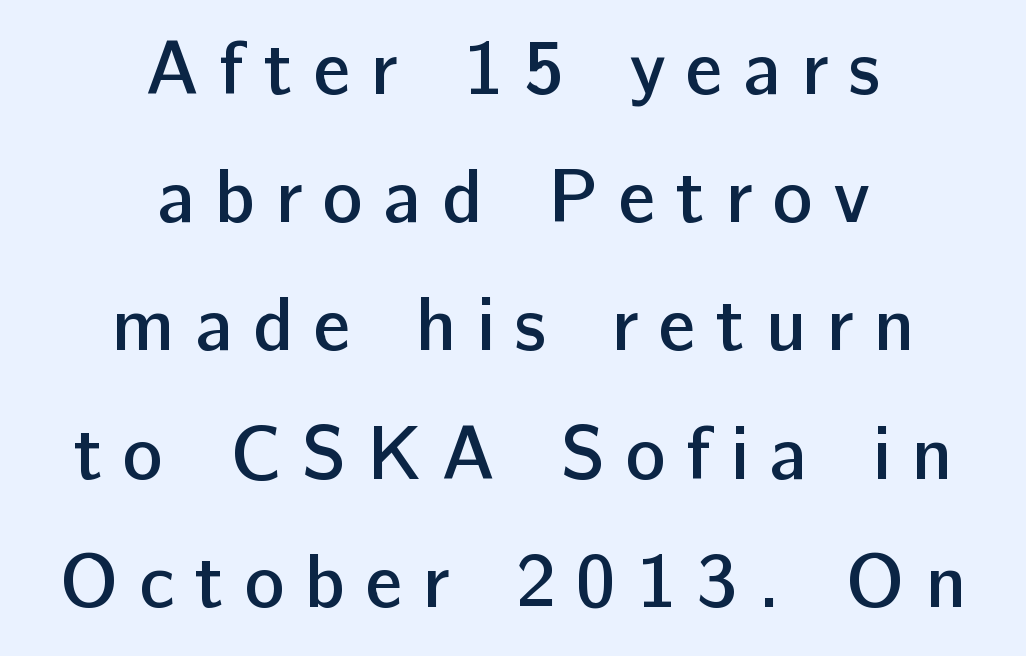
Q: Is the text bold? A: Semi-bold.
Q: Is the text italic (slanted)? A: No, it is upright.
Q: Is the typeface a serif or a sans-serif typeface? A: Sans-serif.
Q: Is the text underlined? A: No.
Q: How is the paragraph aligned? A: Centered.
Q: Is the spacing between letters normal or unusually wide? A: Unusually wide.
Q: Width (condensed, normal, or wide)? A: Normal.
Q: Stroke contrast? A: Low.
Q: x-height? A: Medium.
Q: Monospaced? A: No.
